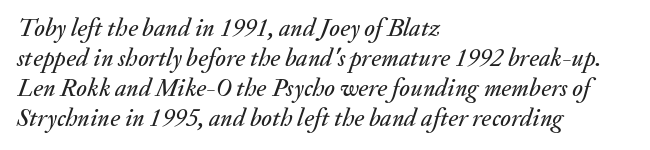
Notice how the passage keeps a crisp vertical edge on the left only. These lines were composed using italics. Has an underline been added? It has not. Nothing unusual about the tracking: characters are spaced as the font intends.
